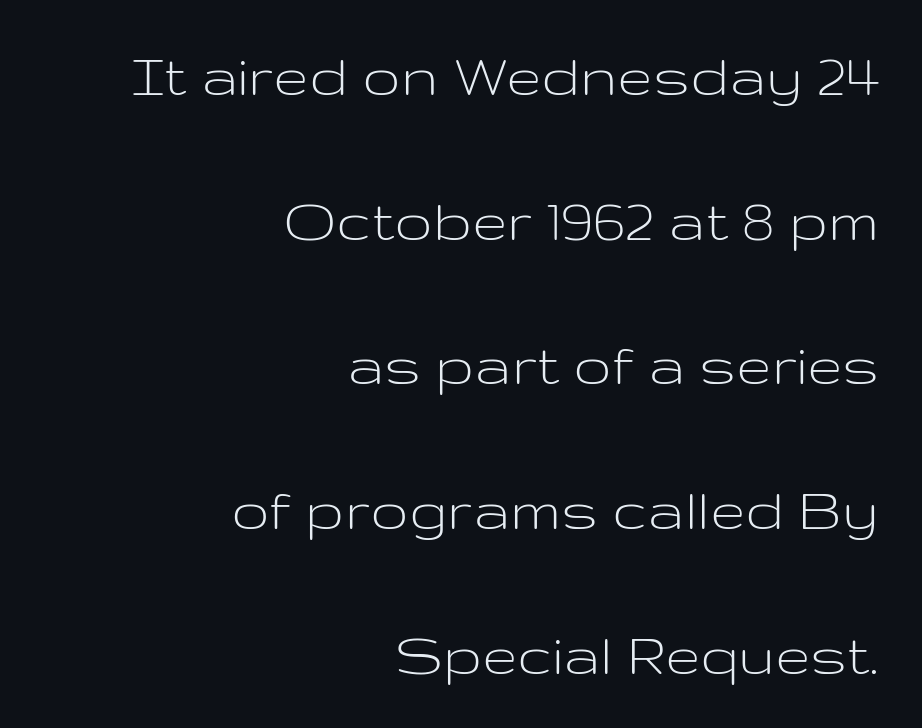
The image shows 64 px light, wide sans-serif type, upright; set right-aligned, loose line spacing (2.26x), normal letter spacing, not underlined; low stroke contrast and a medium x-height.
